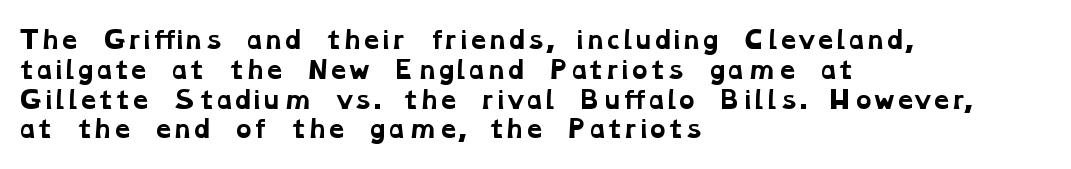
The image shows 24 px bold type; set left-aligned, line spacing 1.24x, normal letter spacing, not underlined.
